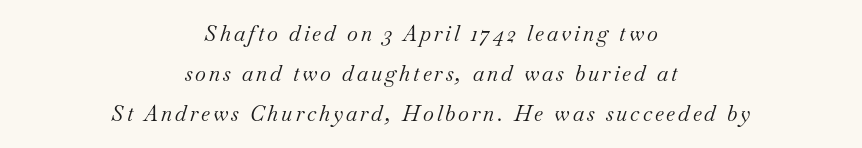
The image shows 21 px text type, italic (leaning right); set centered, loose line spacing (1.9x), not underlined.
